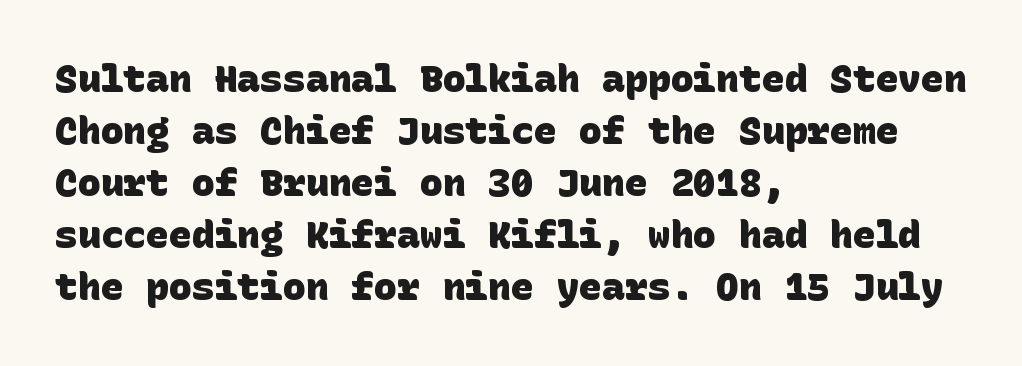
Standard letterfit; no display-style spreading of the glyphs. Nothing sits at the stroke ends, so this counts as sans-serif. Horizontal bands of white between lines are of average thickness. What weight is shown? A full bold with thick strokes. If you drew a ruler down the left edge, every line would touch it. Descender tails drop into unmarked territory.
